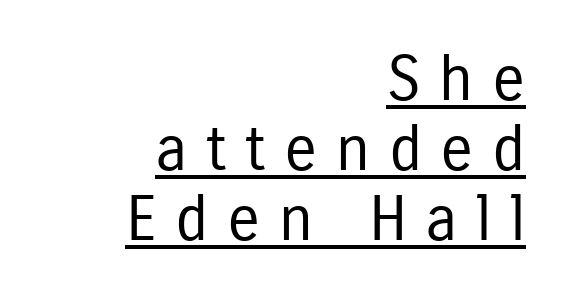
Do the characters align in a grid? No, the font is proportional. The font family rendered here belongs to the sans-serif group. Honestly, the underline is the first thing you notice here. Does the leading feel generous? Not at all — it's pinched.
